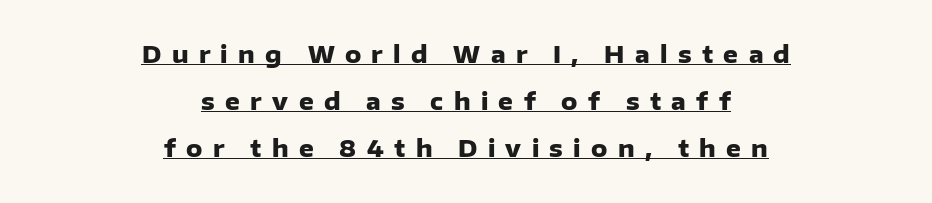
{"italic": "no", "bold": "yes", "underline": "yes", "align": "center", "line_spacing": "loose", "line_spacing_ratio": 2.05, "letter_spacing": "wide", "letter_spacing_em": 0.45, "glyph_px": 23}
